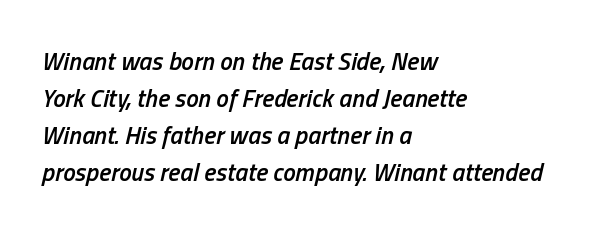
{"italic": "yes", "lean": "right", "slant_degrees": 13, "bold": "semi", "underline": "no", "align": "left", "line_spacing": "normal", "line_spacing_ratio": 1.48, "letter_spacing": "normal", "letter_spacing_em": 0.0, "glyph_px": 25}
